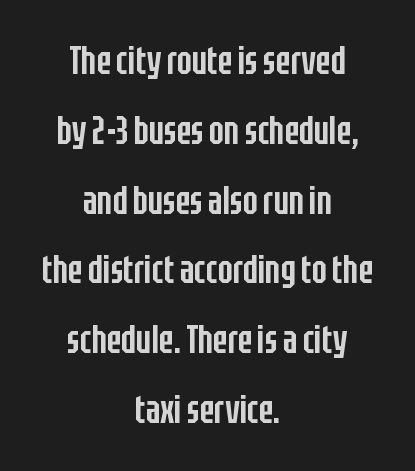
Q: Is the text bold? A: Semi-bold.
Q: Is the text italic (slanted)? A: No, it is upright.
Q: Is the typeface a serif or a sans-serif typeface? A: Sans-serif.
Q: Is the text underlined? A: No.
Q: How is the paragraph aligned? A: Centered.
Q: Is the spacing between letters normal or unusually wide? A: Normal.
Q: Width (condensed, normal, or wide)? A: Condensed.
Q: Stroke contrast? A: Low.
Q: x-height? A: Large.
Q: Monospaced? A: No.
